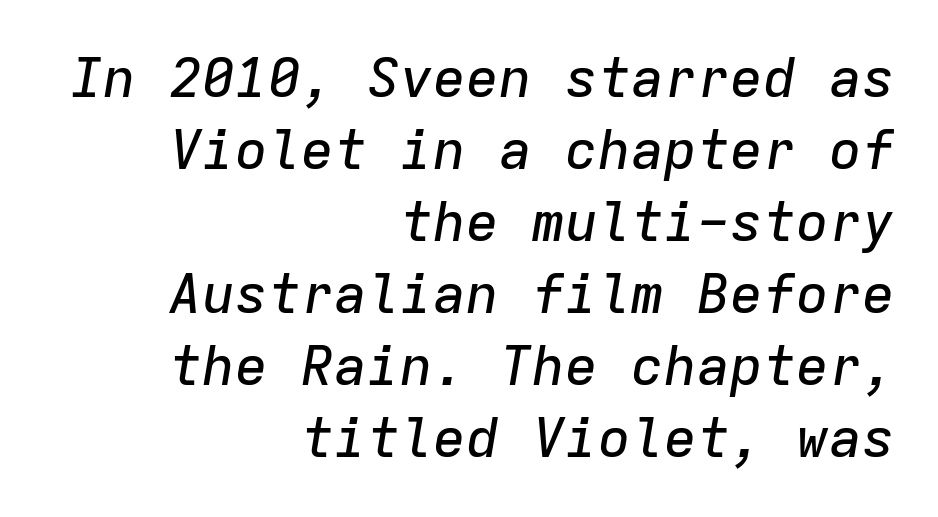
Q: Is the text italic (slanted)? A: Yes, it leans right by about 9 degrees.
Q: Is the text underlined? A: No.
Q: How is the paragraph aligned? A: Right-aligned.
Q: Is the spacing between letters normal or unusually wide? A: Normal.
Q: Is the spacing between lines tight, normal or loose? A: Normal.
Q: Width (condensed, normal, or wide)? A: Normal.
Q: Stroke contrast? A: Low.
Q: x-height? A: Medium.
Q: Monospaced? A: Yes.
